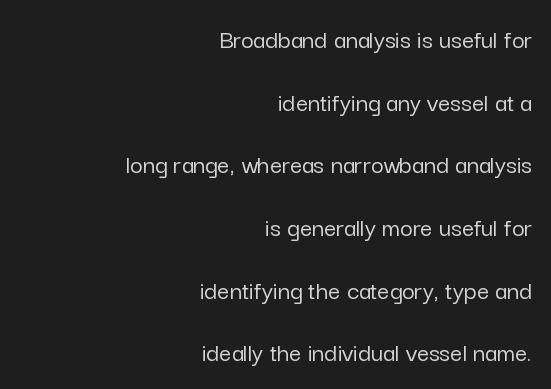
Loosely led — the rows are spread out. How are the letters spaced? Ordinarily, with no added tracking. A bare baseline throughout the passage. Each line ends at the same right margin while the left side varies.
